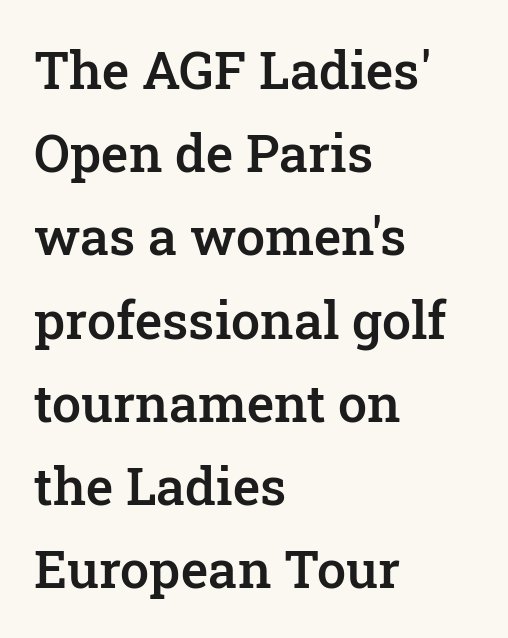
Caption: semibold face, moderately heavy strokes. The letters stand straight up with perfectly vertical stems. These lines sit exactly where default settings would place them. Look at the tracking — it's just the regular setting, nothing added. The words here are not underlined. In terms of letterform style, serifs are clearly present.
